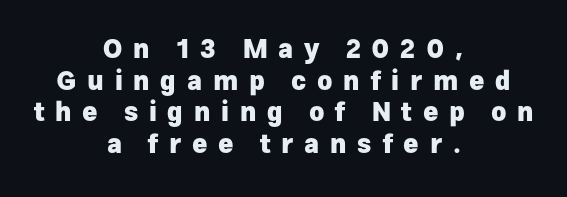
The image shows 26 px bold type, upright; set centered, line spacing 1.22x, unusually wide letter spacing (+0.41 em), not underlined.
